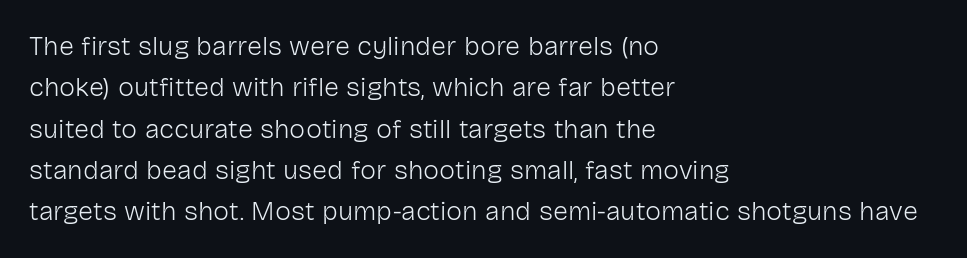
{"italic": "no", "bold": "no", "underline": "no", "align": "left", "line_spacing": "normal", "line_spacing_ratio": 1.53, "letter_spacing": "normal", "letter_spacing_em": 0.0, "glyph_px": 27}
